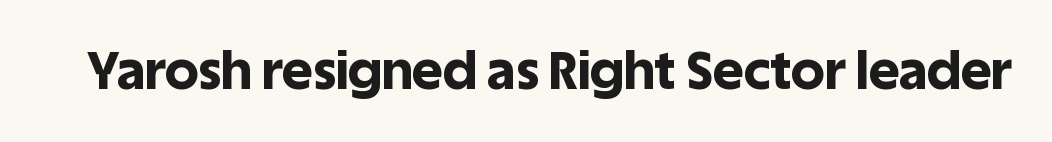
Q: Is the text bold? A: Yes.
Q: Is the text italic (slanted)? A: No, it is upright.
Q: Is the typeface a serif or a sans-serif typeface? A: Sans-serif.
Q: Is the text underlined? A: No.
Q: Is the spacing between letters normal or unusually wide? A: Normal.
Q: Width (condensed, normal, or wide)? A: Normal.
Q: x-height? A: Large.
Q: Monospaced? A: No.
